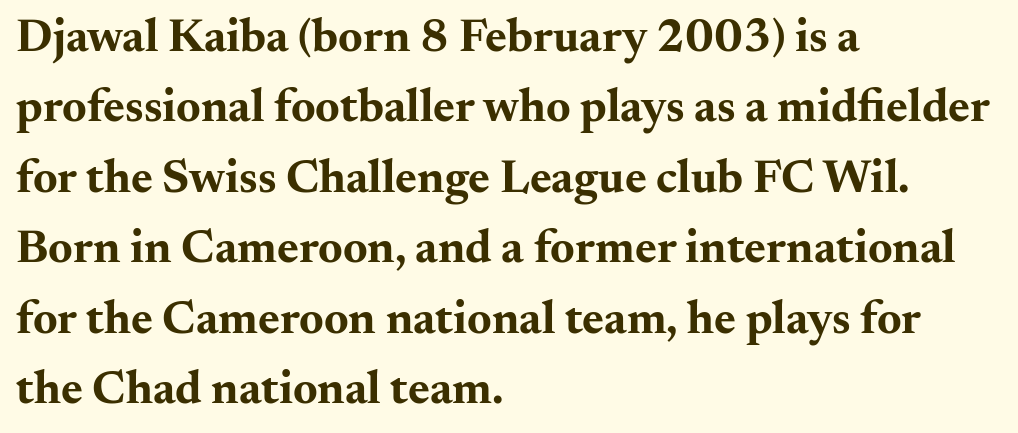
The image shows 47 px bold, wide serif type, upright; set left-aligned, normal line spacing (1.5x), normal letter spacing, not underlined; medium stroke contrast and a small x-height.
